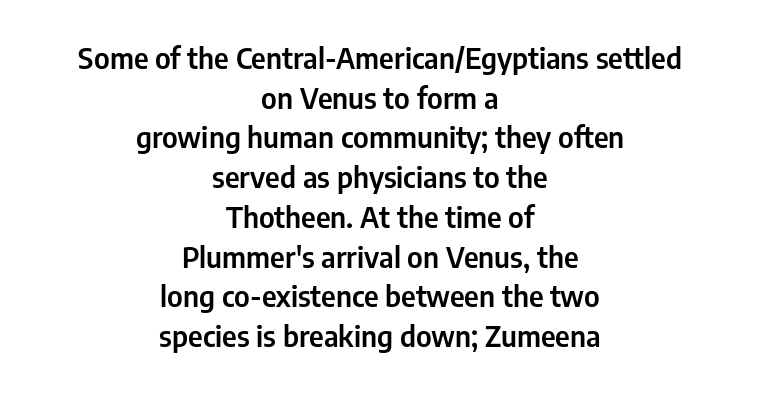
Q: Is the text italic (slanted)? A: No, it is upright.
Q: Is the typeface a serif or a sans-serif typeface? A: Sans-serif.
Q: Is the text underlined? A: No.
Q: How is the paragraph aligned? A: Centered.
Q: Is the spacing between letters normal or unusually wide? A: Normal.
Q: Is the spacing between lines tight, normal or loose? A: Normal.
Q: Width (condensed, normal, or wide)? A: Condensed.
Q: Stroke contrast? A: Low.
Q: x-height? A: Medium.
Q: Monospaced? A: No.
